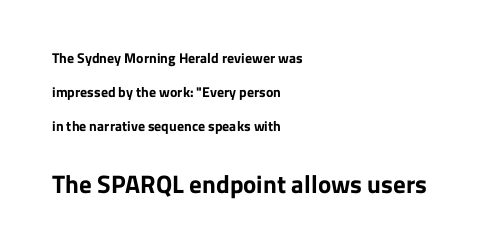
Q: Is the text bold? A: Yes.
Q: Is the text italic (slanted)? A: No, it is upright.
Q: Is the text underlined? A: No.
Q: How is the paragraph aligned? A: Left-aligned.
Q: Is the spacing between letters normal or unusually wide? A: Normal.
Q: Is the spacing between lines tight, normal or loose? A: Loose.
Q: Which block of text is set in a larger size, the first (top) or the second (bottom)? A: The second (bottom) one.
